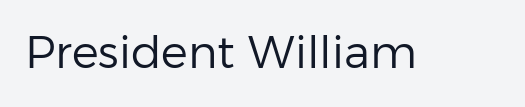
The image shows 45 px regular-weight sans-serif type, upright; set normal letter spacing, not underlined; low stroke contrast and a medium x-height.
